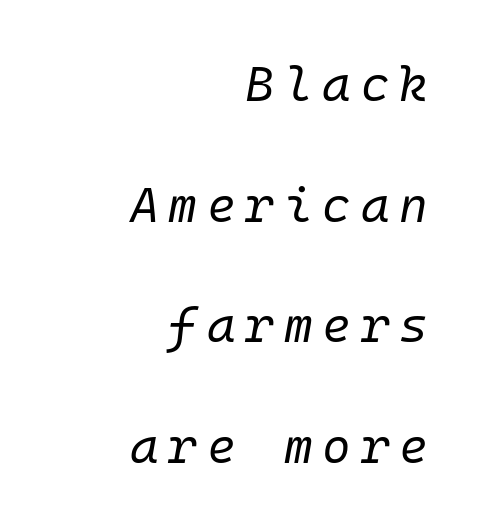
Q: Is the text bold? A: No.
Q: Is the text italic (slanted)? A: Yes, it leans right by about 10 degrees.
Q: Is the text underlined? A: No.
Q: How is the paragraph aligned? A: Right-aligned.
Q: Is the spacing between letters normal or unusually wide? A: Unusually wide.
Q: Is the spacing between lines tight, normal or loose? A: Loose.
Q: Width (condensed, normal, or wide)? A: Normal.
Q: Stroke contrast? A: Low.
Q: x-height? A: Medium.
